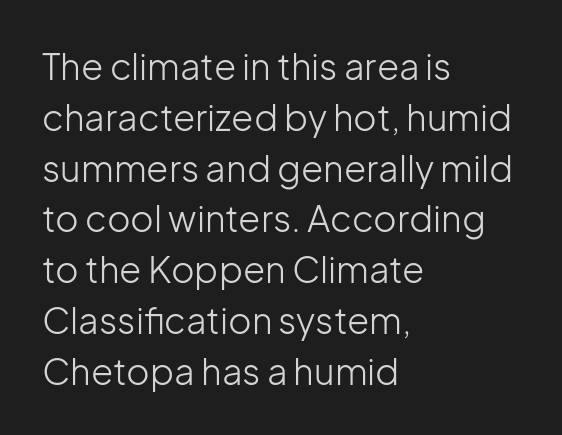
Descenders hang freely into open space. Horizontal alignment here is leftward, the default for most running prose. Ink coverage per letter is moderate at most. The letters stand upright; this is a roman face. Is there much room between lines? A standard amount, neither cramped nor airy. Characters follow at the spacing the type designer built in.
